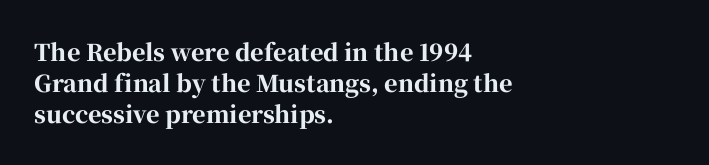
Q: Is the text bold? A: Yes.
Q: Is the text italic (slanted)? A: No, it is upright.
Q: Is the text underlined? A: No.
Q: How is the paragraph aligned? A: Left-aligned.
Q: Is the spacing between letters normal or unusually wide? A: Normal.
Q: Is the spacing between lines tight, normal or loose? A: Normal.
